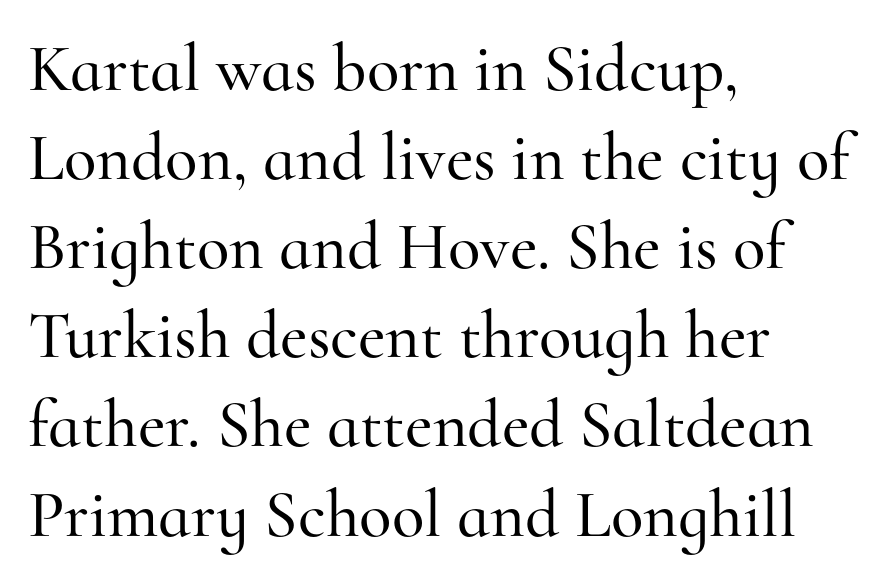
{"serif": "yes", "italic": "no", "width": "normal", "stroke_contrast": "high", "x_height": "small", "monospaced": "no", "underline": "no", "align": "left", "line_spacing": "normal", "line_spacing_ratio": 1.33, "letter_spacing": "normal", "letter_spacing_em": 0.0, "glyph_px": 67}
